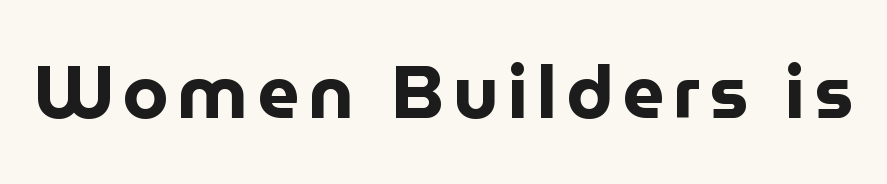
This sample has the flowing, uneven cadence of proportional lettering. Look at the bottom of the vertical strokes: they stop flat, with no serifs. The space beneath each line is pristine and unruled. What weight is shown? A full bold with thick strokes. The lettering stays uniformly vertical, giving the passage a roman look.
